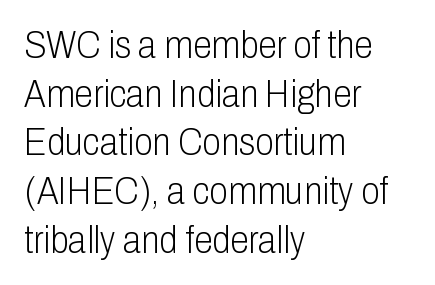
The image shows 38 px light, condensed sans-serif type, upright; set left-aligned, normal line spacing (1.28x), normal letter spacing, not underlined; low stroke contrast and a medium x-height.
